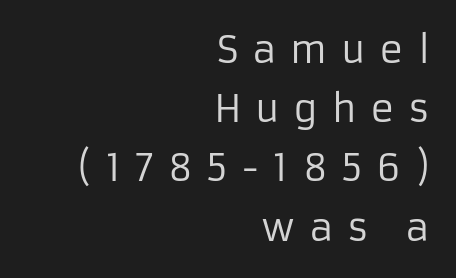
The image shows 37 px regular-weight sans-serif type, upright; set right-aligned, normal line spacing (1.6x), unusually wide letter spacing (+0.37 em), not underlined; low stroke contrast and a medium x-height.
